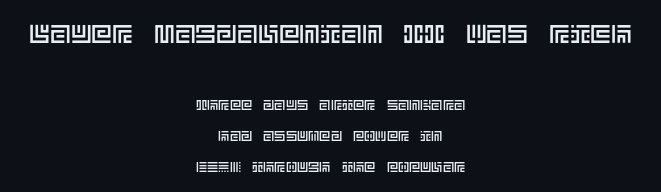
Q: Is the text italic (slanted)? A: No, it is upright.
Q: Is the text underlined? A: No.
Q: How is the paragraph aligned? A: Centered.
Q: Is the spacing between letters normal or unusually wide? A: Normal.
Q: Is the spacing between lines tight, normal or loose? A: Loose.
Q: Which block of text is set in a larger size, the first (top) or the second (bottom)? A: The first (top) one.
